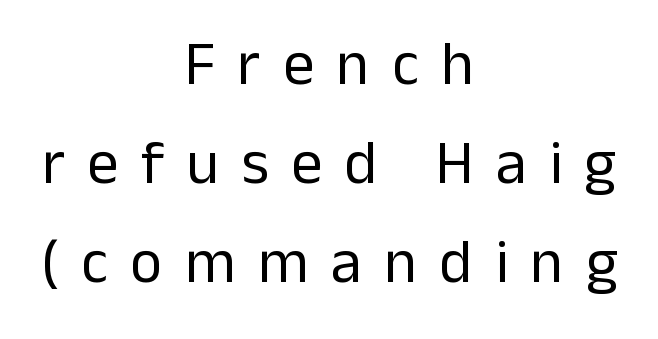
Q: Is the text bold? A: No.
Q: Is the text italic (slanted)? A: No, it is upright.
Q: Is the typeface a serif or a sans-serif typeface? A: Sans-serif.
Q: Is the text underlined? A: No.
Q: How is the paragraph aligned? A: Centered.
Q: Is the spacing between letters normal or unusually wide? A: Unusually wide.
Q: Is the spacing between lines tight, normal or loose? A: Normal.
Q: Width (condensed, normal, or wide)? A: Normal.
Q: Stroke contrast? A: Low.
Q: x-height? A: Medium.
Q: Monospaced? A: No.
